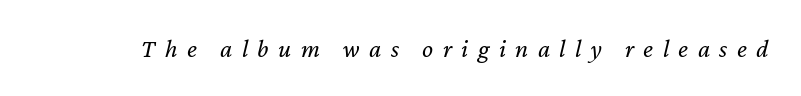
The passage shown leans; its letterforms are oblique. The baseline area is clear. Letters have the restrained weight of plain body copy at most. There is plenty of visible air inserted between adjacent glyphs.
